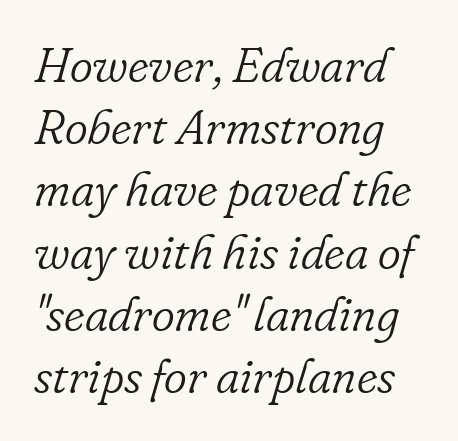
Q: Is the text bold? A: No.
Q: Is the text italic (slanted)? A: Yes, it leans right by about 16 degrees.
Q: Is the typeface a serif or a sans-serif typeface? A: Serif.
Q: Is the text underlined? A: No.
Q: How is the paragraph aligned? A: Left-aligned.
Q: Is the spacing between letters normal or unusually wide? A: Normal.
Q: Is the spacing between lines tight, normal or loose? A: Normal.
Q: Width (condensed, normal, or wide)? A: Normal.
Q: Stroke contrast? A: Low.
Q: x-height? A: Small.
Q: Monospaced? A: No.
